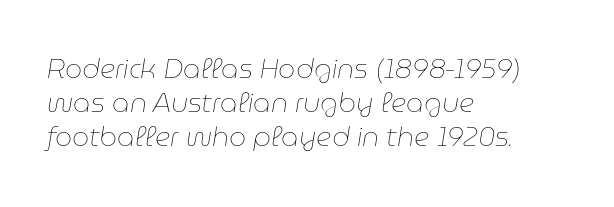
{"italic": "yes", "lean": "right", "slant_degrees": 9, "bold": "no", "underline": "no", "align": "left", "line_spacing": "normal", "line_spacing_ratio": 1.26, "letter_spacing": "normal", "letter_spacing_em": 0.0, "glyph_px": 27}
